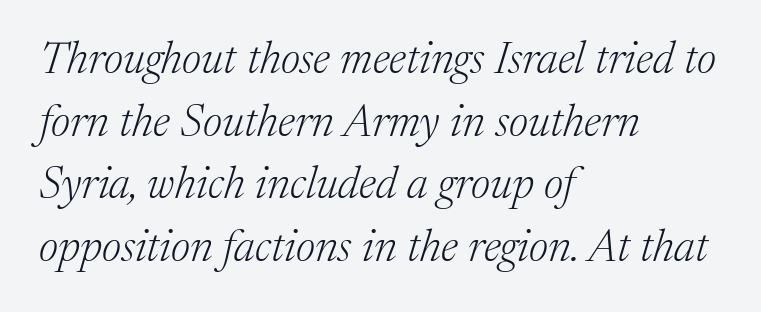
Bold? No — there's no thickening of the strokes. Unmarked baselines from the first word to the last. Classification — serif. The rendering anchors every line to the left-hand side. One glance says typical: line gaps are just what's usual.
